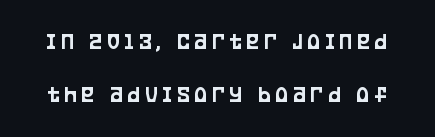
{"italic": "no", "underline": "no", "line_spacing": "loose", "line_spacing_ratio": 2.21, "letter_spacing": "wide", "letter_spacing_em": 0.2, "glyph_px": 24}
